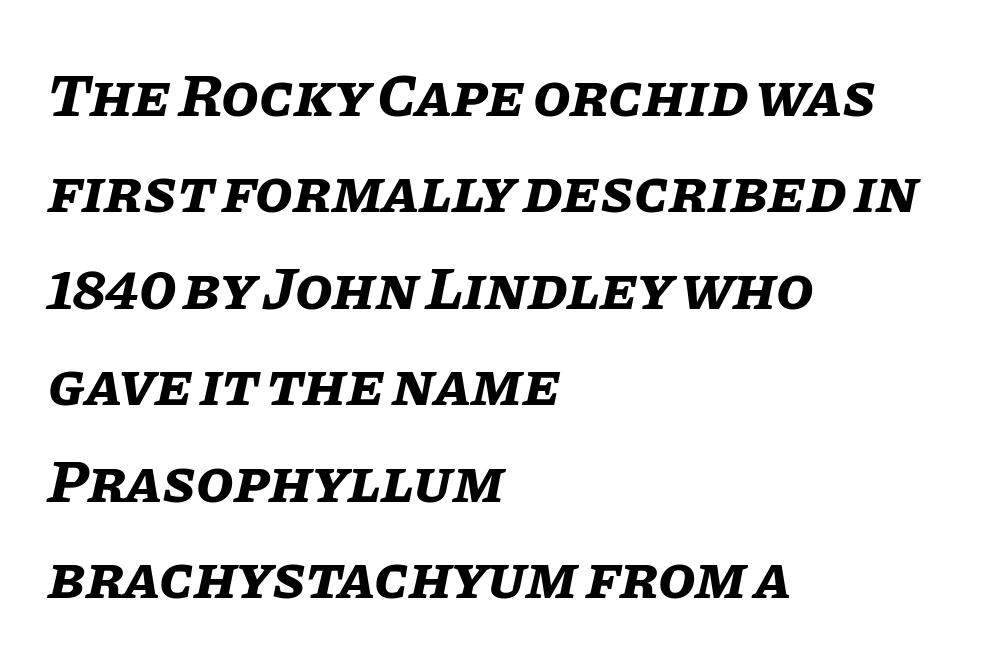
Decoration check: the copy has no underline. The letters are bold, with thick, heavy strokes. The tracking reads as untouched default to a designer's eye. These lines are rendered in a variable-pitch font. This rendering uses left alignment, leaving the right contour irregular.
